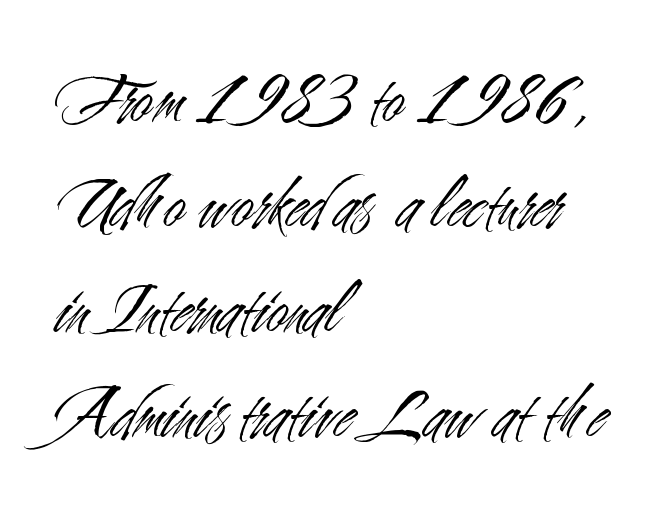
{"serif": "no", "bold": "no", "weight": "light", "width": "condensed", "stroke_contrast": "medium", "x_height": "small", "monospaced": "no", "underline": "no", "align": "left", "line_spacing": "normal", "line_spacing_ratio": 1.38, "letter_spacing": "normal", "letter_spacing_em": 0.0, "glyph_px": 76}
